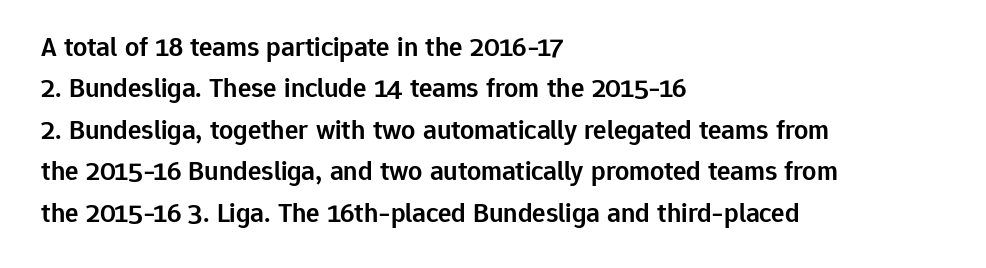
You could call the tracking neutral — neither tight nor loose. The strokes are fattened partway — semibold, not bold. Serifs: no, the terminals of the letterforms are clean. The words here are not underlined. Every row of glyphs begins at an identical x-position on the left.
